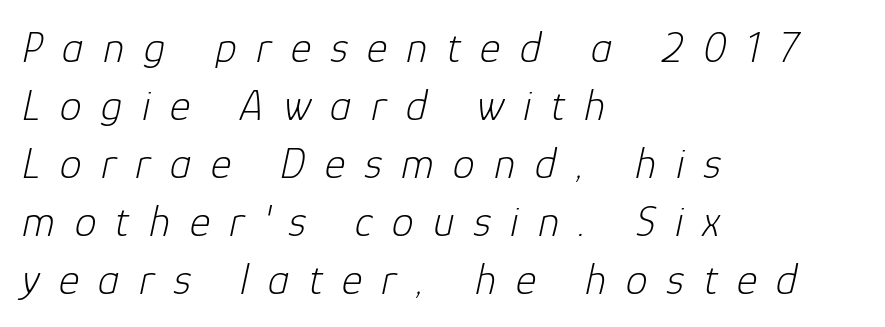
The image shows 44 px light type, italic (leaning right); set left-aligned, normal line spacing (1.32x), unusually wide letter spacing (+0.44 em), not underlined; low stroke contrast and a medium x-height.
